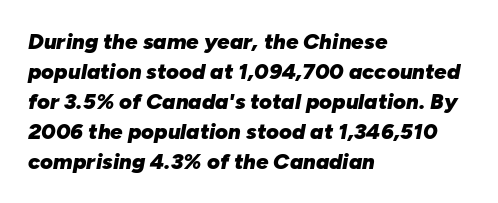
The image shows 22 px bold type, italic (leaning right); set left-aligned, normal line spacing (1.36x), normal letter spacing, not underlined.
